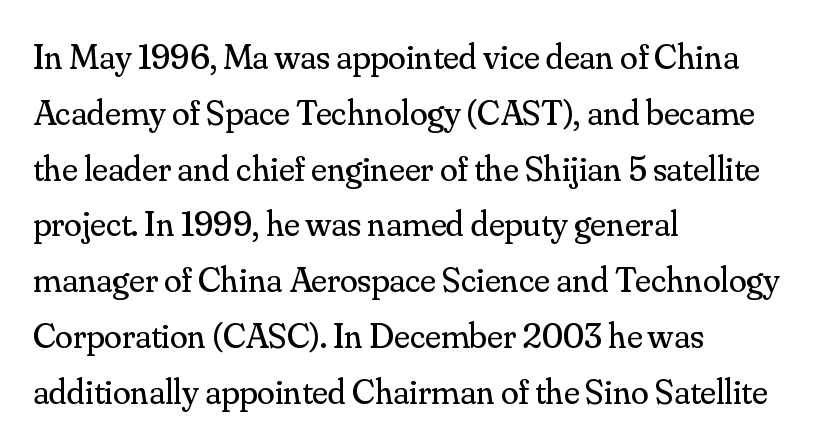
Q: Is the text bold? A: No.
Q: Is the text italic (slanted)? A: No, it is upright.
Q: Is the typeface a serif or a sans-serif typeface? A: Serif.
Q: Is the text underlined? A: No.
Q: How is the paragraph aligned? A: Left-aligned.
Q: Is the spacing between letters normal or unusually wide? A: Normal.
Q: Is the spacing between lines tight, normal or loose? A: Normal.
Q: Width (condensed, normal, or wide)? A: Normal.
Q: Stroke contrast? A: Medium.
Q: x-height? A: Small.
Q: Monospaced? A: No.
